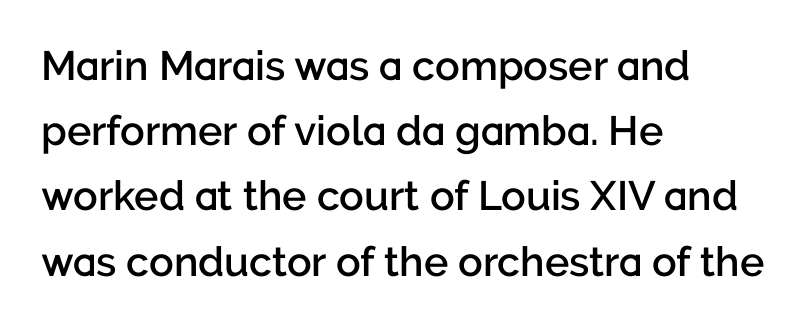
The image shows 41 px semibold sans-serif type, upright; set left-aligned, normal line spacing (1.59x), normal letter spacing, not underlined; low stroke contrast and a medium x-height.
